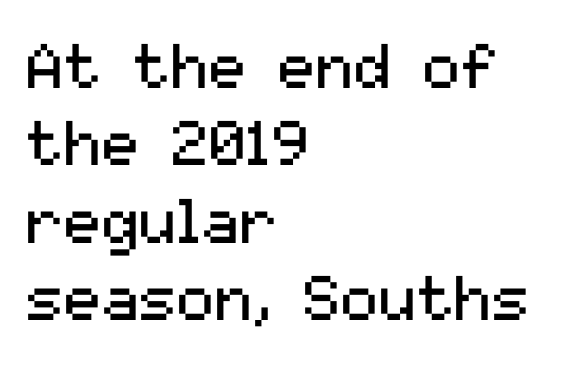
The image shows 63 px regular-weight sans-serif type, upright; set left-aligned, line spacing 1.23x, normal letter spacing, not underlined; medium stroke contrast and a medium x-height.
